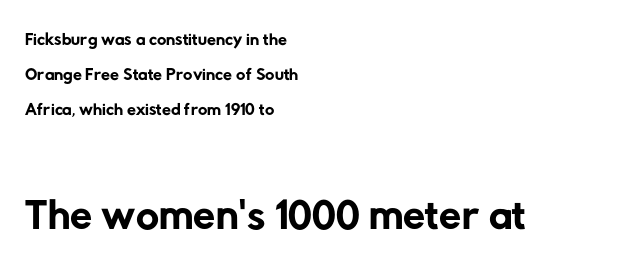
The image shows 64 px regular-weight sans-serif type; set left-aligned, normal line spacing (1.34x), normal letter spacing, not underlined; the second (bottom) block is 2.46x larger; low stroke contrast and a medium x-height.
